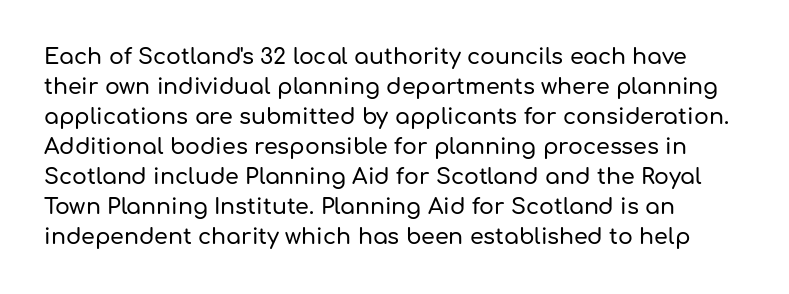
Q: Is the text italic (slanted)? A: No, it is upright.
Q: Is the text underlined? A: No.
Q: Is the spacing between letters normal or unusually wide? A: Normal.
Q: Is the spacing between lines tight, normal or loose? A: Normal.
